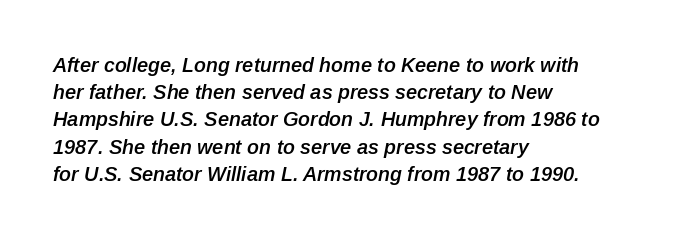
The image shows 20 px text type, italic (leaning right); set left-aligned, normal line spacing (1.36x), normal letter spacing, not underlined.
